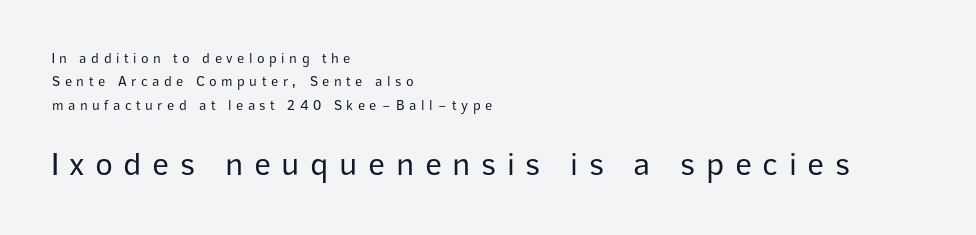
Q: Is the text bold? A: No.
Q: Is the text italic (slanted)? A: No, it is upright.
Q: Is the typeface a serif or a sans-serif typeface? A: Sans-serif.
Q: Is the text underlined? A: No.
Q: How is the paragraph aligned? A: Left-aligned.
Q: Is the spacing between letters normal or unusually wide? A: Unusually wide.
Q: Is the spacing between lines tight, normal or loose? A: Normal.
Q: Which block of text is set in a larger size, the first (top) or the second (bottom)? A: The second (bottom) one.
Q: Width (condensed, normal, or wide)? A: Normal.
Q: Stroke contrast? A: Low.
Q: x-height? A: Medium.
Q: Monospaced? A: No.
